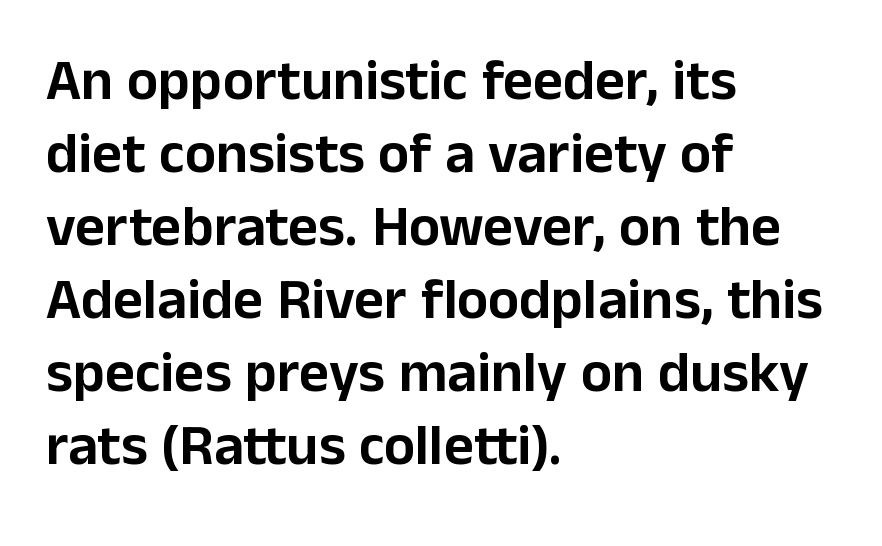
Q: Is the text italic (slanted)? A: No, it is upright.
Q: Is the typeface a serif or a sans-serif typeface? A: Sans-serif.
Q: Is the text underlined? A: No.
Q: How is the paragraph aligned? A: Left-aligned.
Q: Is the spacing between letters normal or unusually wide? A: Normal.
Q: Is the spacing between lines tight, normal or loose? A: Normal.
Q: Width (condensed, normal, or wide)? A: Normal.
Q: Stroke contrast? A: Low.
Q: x-height? A: Medium.
Q: Monospaced? A: No.
